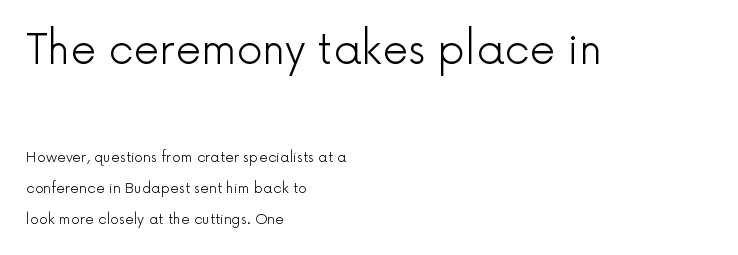
Q: Is the text bold? A: No.
Q: Is the text italic (slanted)? A: No, it is upright.
Q: Is the typeface a serif or a sans-serif typeface? A: Sans-serif.
Q: Is the text underlined? A: No.
Q: How is the paragraph aligned? A: Left-aligned.
Q: Is the spacing between letters normal or unusually wide? A: Normal.
Q: Is the spacing between lines tight, normal or loose? A: Loose.
Q: Which block of text is set in a larger size, the first (top) or the second (bottom)? A: The first (top) one.
Q: Width (condensed, normal, or wide)? A: Normal.
Q: x-height? A: Medium.
Q: Monospaced? A: No.
